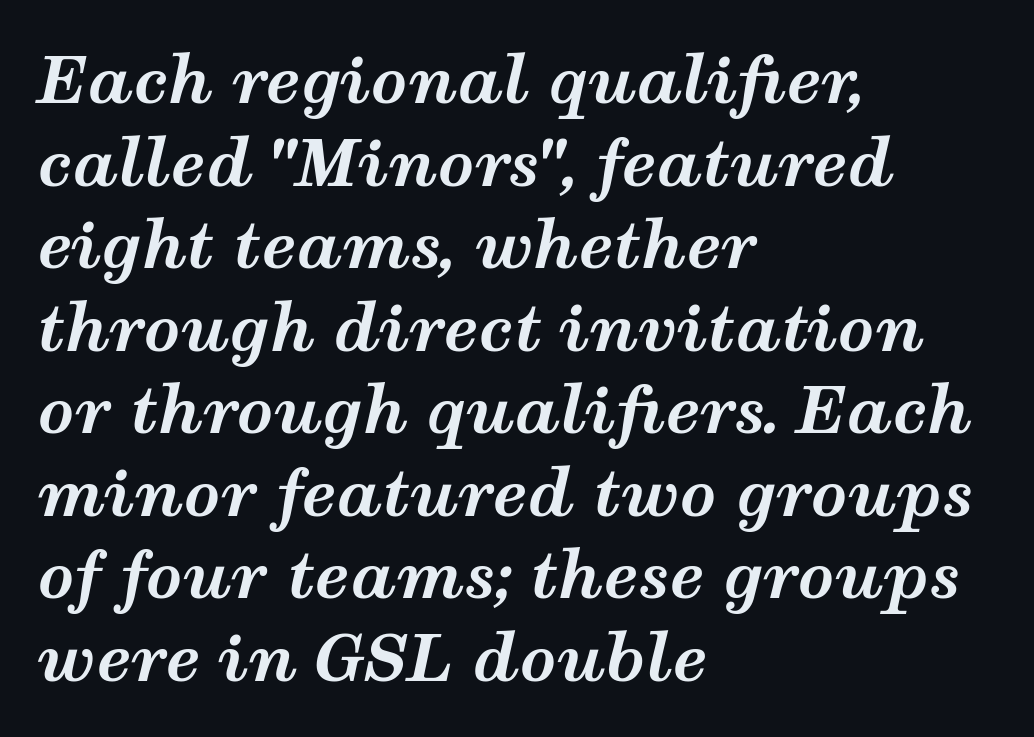
The image shows 64 px bold, wide type, italic (leaning right); set left-aligned, normal line spacing (1.29x), normal letter spacing, not underlined; medium stroke contrast and a medium x-height.
